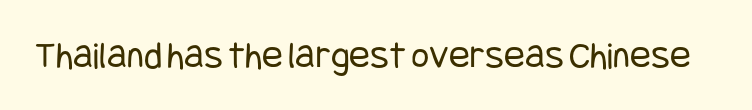
The image shows 39 px regular-weight, condensed sans-serif type, upright; set normal letter spacing, not underlined; low stroke contrast and a large x-height.
